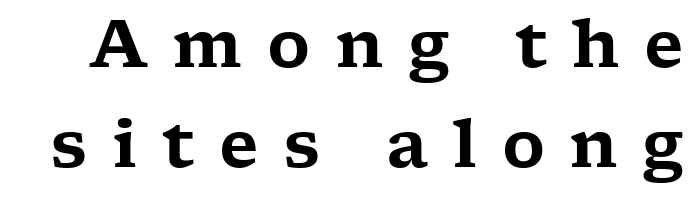
This is roman type, the default non-slanted kind. Observe the wide spacing: letters keep a clear distance from each other. The passage shown is typeset with a serif family. Reading down the column, the eye jumps a familiar distance to each next line. The strip under each line holds only bare page. Character widths vary here, with narrow letters taking less room than wide ones.
